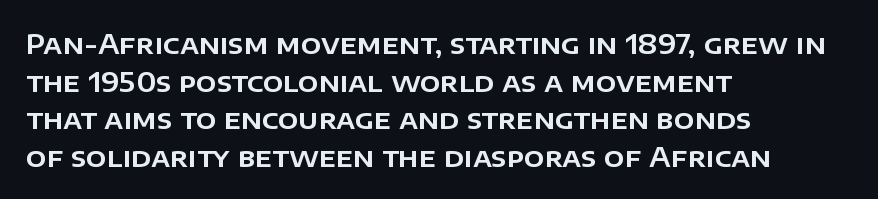
Q: Is the text italic (slanted)? A: No, it is upright.
Q: Is the text underlined? A: No.
Q: How is the paragraph aligned? A: Left-aligned.
Q: Is the spacing between letters normal or unusually wide? A: Normal.
Q: Is the spacing between lines tight, normal or loose? A: Normal.
